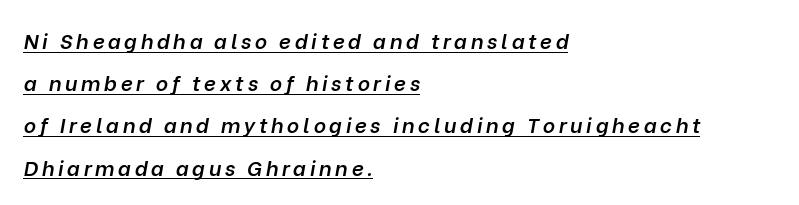
The text carries the slant typical of an italic or oblique font. Leading: increased. Does a line run under the words? Yes, clearly. Horizontally, the lines are justified to the leading edge only. This is the in-between weight designers call semibold or demi.
